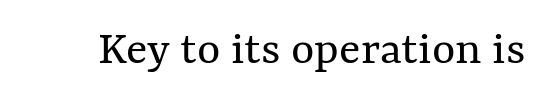
Weight: in the light-to-regular range. Quick note: not italic, upright. How are the letters spaced? Ordinarily, with no added tracking. Each letter keeps its own natural width here, so spacing adapts to shape.
